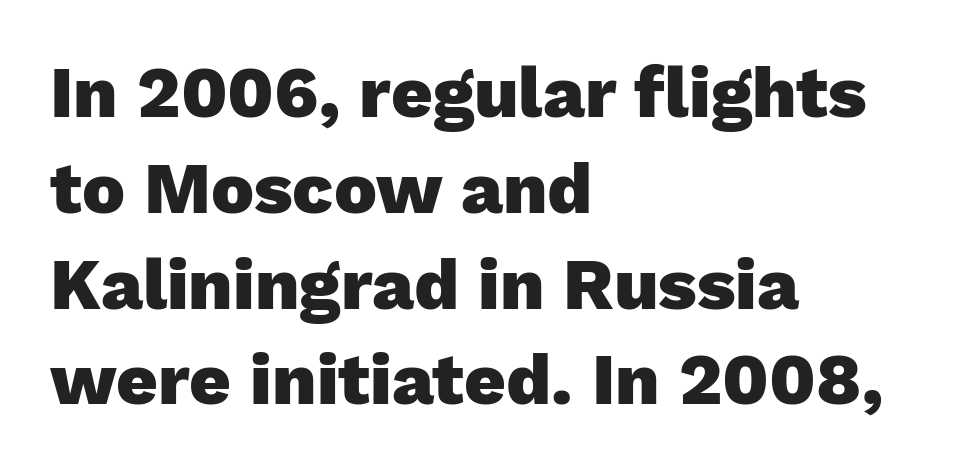
The image shows 72 px heavy sans-serif type, upright; set left-aligned, normal line spacing (1.33x), normal letter spacing, not underlined; low stroke contrast and a medium x-height.
